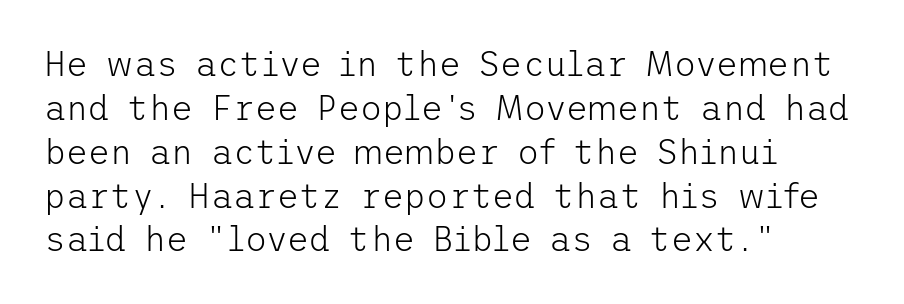
{"serif": "no", "italic": "no", "bold": "no", "weight": "light", "width": "normal", "stroke_contrast": "low", "x_height": "medium", "underline": "no", "align": "left", "line_spacing": "normal", "line_spacing_ratio": 1.29, "letter_spacing": "normal", "letter_spacing_em": 0.0, "glyph_px": 34}
